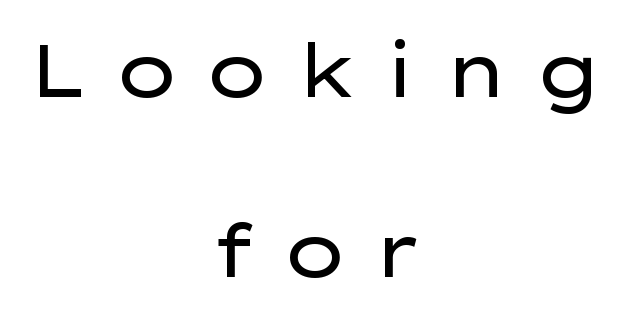
{"serif": "no", "italic": "no", "bold": "no", "weight": "regular", "width": "wide", "stroke_contrast": "low", "x_height": "medium", "monospaced": "no", "underline": "no", "align": "center", "line_spacing": "loose", "line_spacing_ratio": 2.4, "letter_spacing": "wide", "letter_spacing_em": 0.31, "glyph_px": 75}
